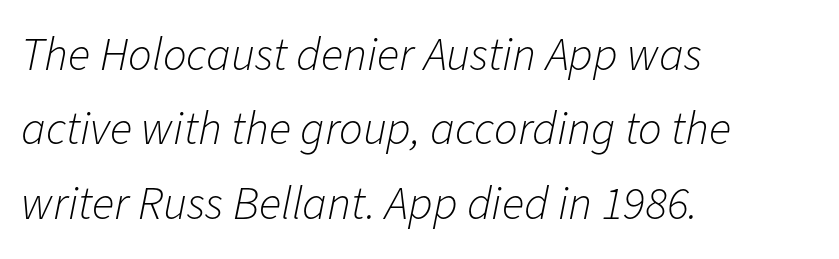
The rendering uses natural spacing where letterforms have individual widths. Observe the lean: these are italic letterforms. Underlining? Definitely not there. Caption: face not bold, strokes unweighted. There is no visible air inserted between adjacent glyphs.
